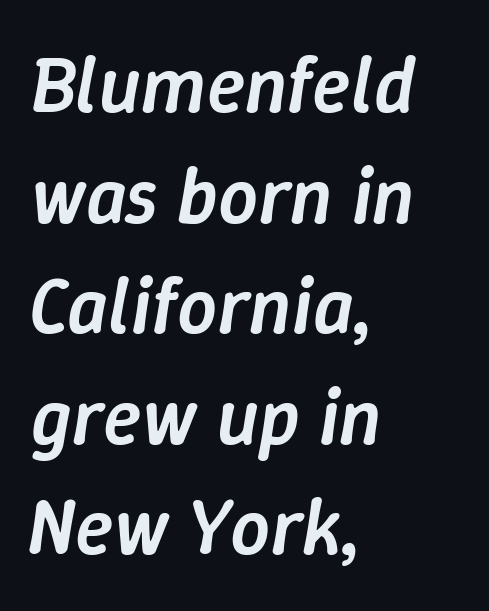
Q: Is the text bold? A: Semi-bold.
Q: Is the text italic (slanted)? A: Yes, it leans right by about 9 degrees.
Q: Is the text underlined? A: No.
Q: How is the paragraph aligned? A: Left-aligned.
Q: Is the spacing between letters normal or unusually wide? A: Normal.
Q: Is the spacing between lines tight, normal or loose? A: Normal.
Q: Width (condensed, normal, or wide)? A: Normal.
Q: Stroke contrast? A: Low.
Q: x-height? A: Medium.
Q: Monospaced? A: No.
